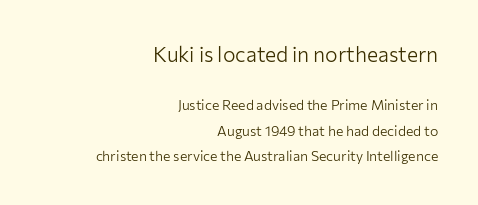
The image shows 21 px text type, upright; set right-aligned, line spacing 1.83x, normal letter spacing, not underlined; the first (top) block is 1.5x larger.
